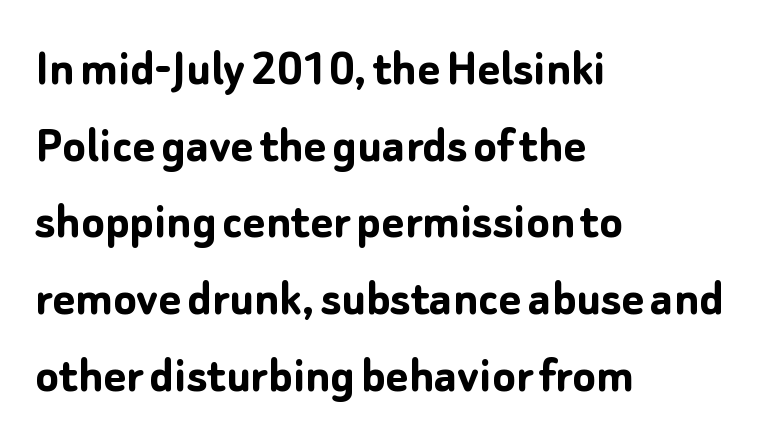
Q: Is the text bold? A: Yes.
Q: Is the text italic (slanted)? A: No, it is upright.
Q: Is the typeface a serif or a sans-serif typeface? A: Sans-serif.
Q: Is the text underlined? A: No.
Q: How is the paragraph aligned? A: Left-aligned.
Q: Is the spacing between letters normal or unusually wide? A: Normal.
Q: Is the spacing between lines tight, normal or loose? A: Normal.
Q: Width (condensed, normal, or wide)? A: Normal.
Q: Stroke contrast? A: Low.
Q: x-height? A: Medium.
Q: Monospaced? A: No.
